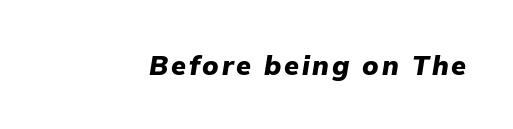
{"italic": "yes", "lean": "right", "slant_degrees": 9, "bold": "yes", "underline": "no", "glyph_px": 27}
